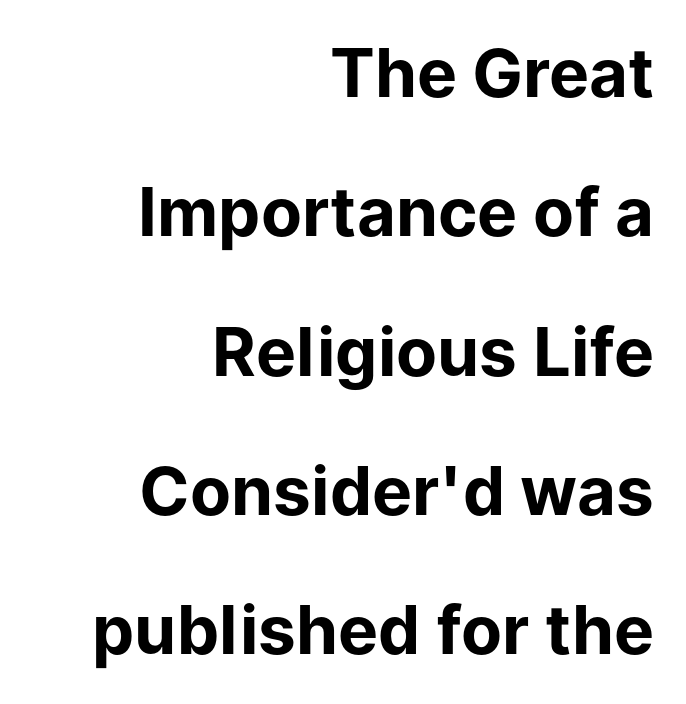
Does the type have serifs? No, each stem ends abruptly. Only glyphs here, with clear space below each row. Each word holds together tightly as a unit, with standard inter-letter gaps. Caption: multi-line text, flush right, ragged left.
